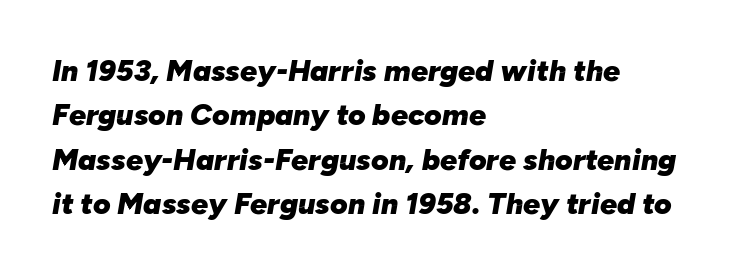
The image shows 30 px heavy type, italic (leaning right); set left-aligned, normal line spacing (1.48x), normal letter spacing, not underlined; low stroke contrast and a medium x-height.
